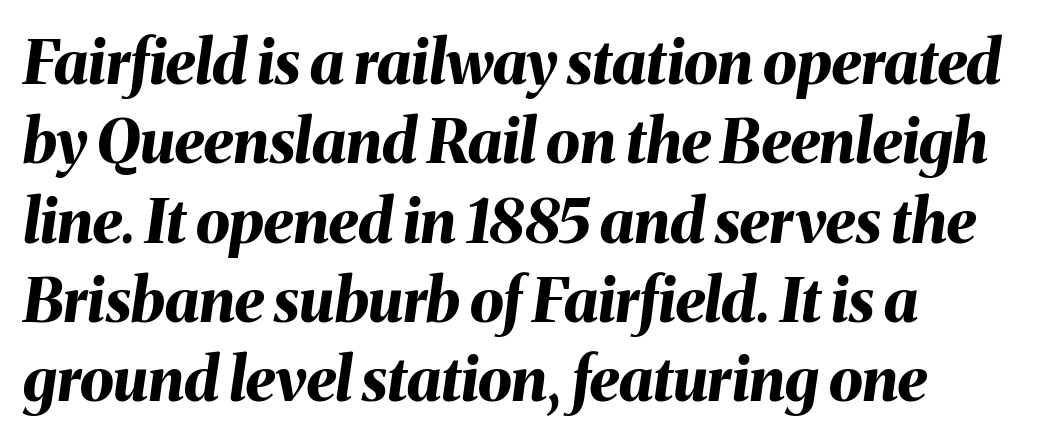
The image shows 61 px bold type, italic (leaning right); set left-aligned, normal line spacing (1.3x), normal letter spacing, not underlined; medium stroke contrast and a medium x-height.
